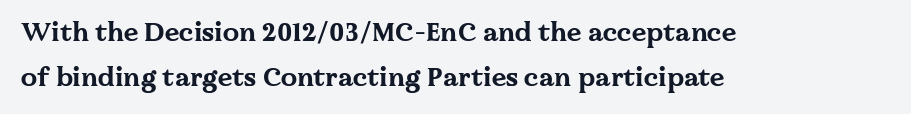
The image shows 26 px bold type, upright; set left-aligned, line spacing 1.73x, normal letter spacing, not underlined.
